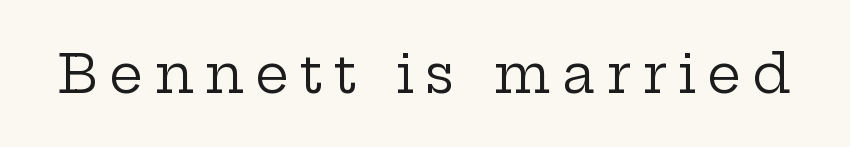
{"serif": "yes", "italic": "no", "bold": "no", "weight": "regular", "width": "wide", "stroke_contrast": "low", "x_height": "medium", "monospaced": "no", "underline": "no", "letter_spacing": "wide", "letter_spacing_em": 0.2, "glyph_px": 54}
